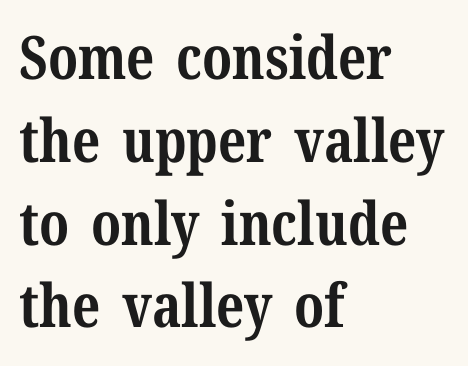
{"serif": "yes", "italic": "no", "bold": "yes", "weight": "bold", "width": "normal", "stroke_contrast": "medium", "x_height": "medium", "monospaced": "no", "underline": "no", "align": "left", "line_spacing": "normal", "line_spacing_ratio": 1.38, "letter_spacing": "normal", "letter_spacing_em": 0.0, "glyph_px": 60}
